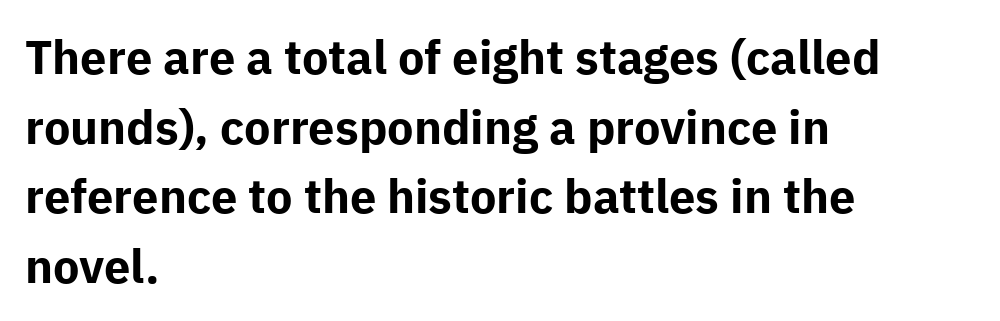
This sample uses a sans-serif face. Unlike italic type, these characters show no tilt at all. There is no visible air inserted between adjacent glyphs. Words float on clear page, feet unadorned. Strokes here are thick enough to call this a true bold.
